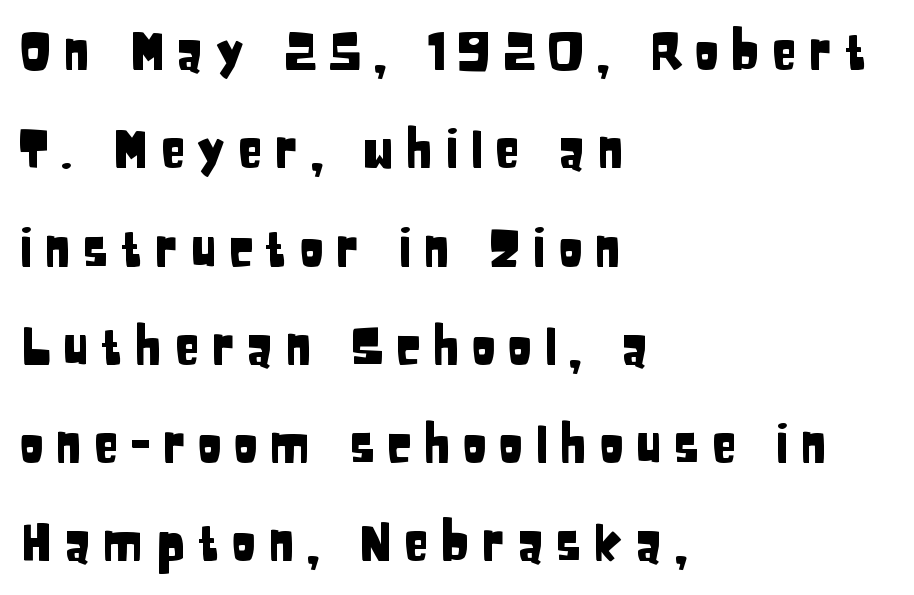
The image shows 52 px condensed sans-serif type, upright; set left-aligned, line spacing 1.89x, unusually wide letter spacing (+0.22 em), not underlined; low stroke contrast and a large x-height.
